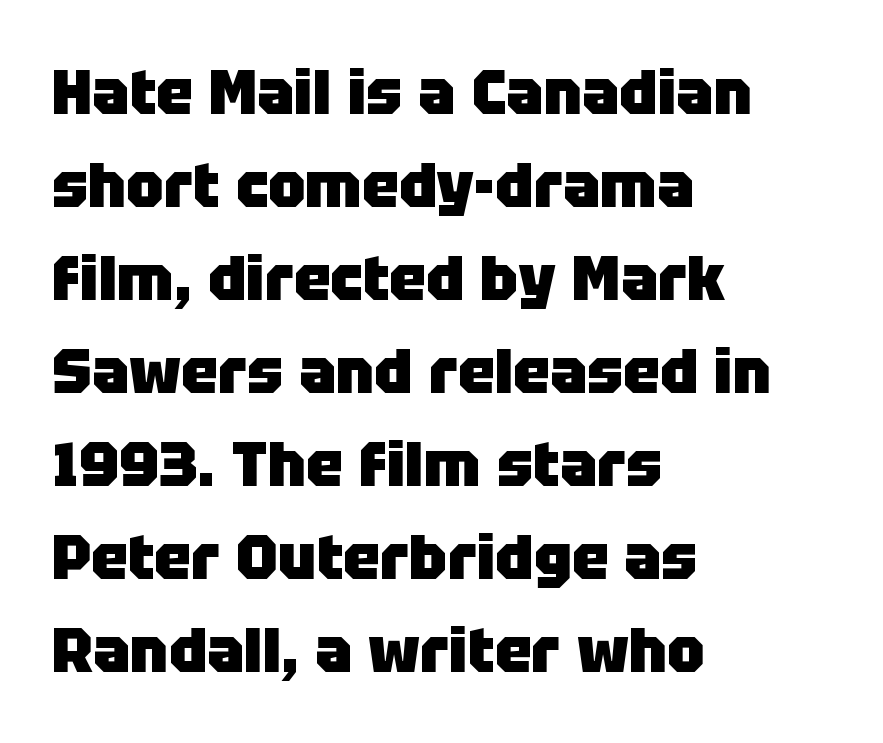
The passage is arranged the way most books set body copy — flush left. Evenly set lines give the paragraph a standard silhouette. Vertical strokes here are truly vertical. Each row of text sits above clean, open space. The face used here is proportionally spaced, like ordinary book or web type.
